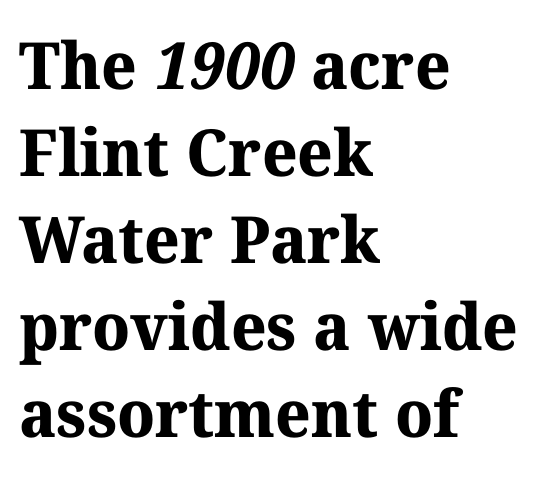
{"serif": "yes", "bold": "yes", "weight": "bold", "width": "normal", "stroke_contrast": "medium", "x_height": "medium", "monospaced": "no", "underline": "no", "align": "left", "line_spacing": "normal", "line_spacing_ratio": 1.34, "letter_spacing": "normal", "letter_spacing_em": 0.0, "glyph_px": 65}
